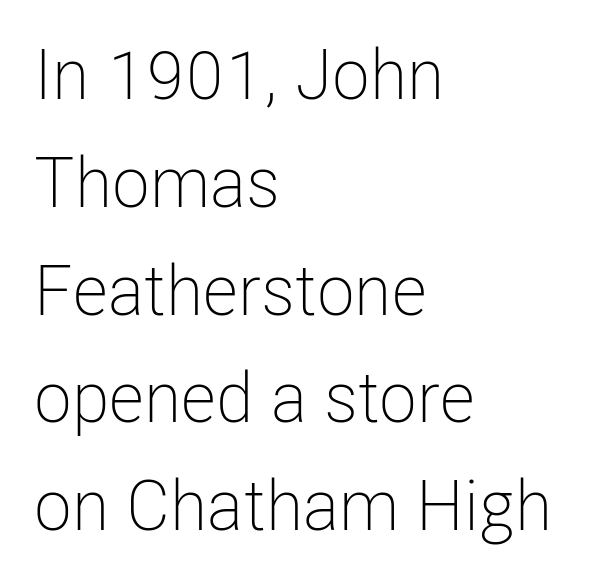
Q: Is the text bold? A: No.
Q: Is the text italic (slanted)? A: No, it is upright.
Q: Is the typeface a serif or a sans-serif typeface? A: Sans-serif.
Q: Is the text underlined? A: No.
Q: How is the paragraph aligned? A: Left-aligned.
Q: Is the spacing between letters normal or unusually wide? A: Normal.
Q: Is the spacing between lines tight, normal or loose? A: Normal.
Q: Width (condensed, normal, or wide)? A: Condensed.
Q: Stroke contrast? A: Low.
Q: x-height? A: Medium.
Q: Monospaced? A: No.
